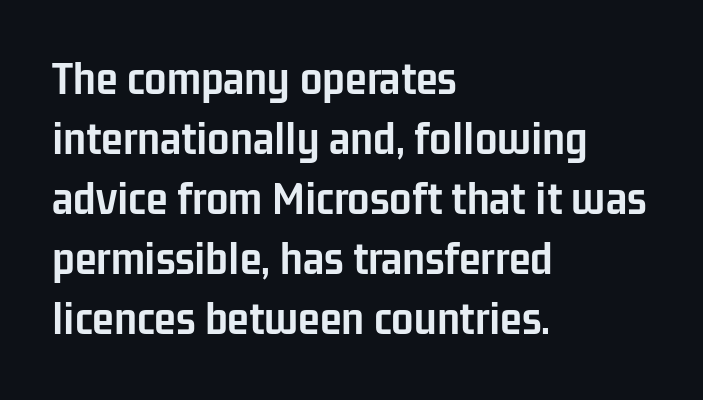
{"serif": "no", "italic": "no", "bold": "yes", "weight": "semibold", "width": "condensed", "stroke_contrast": "low", "x_height": "medium", "monospaced": "no", "underline": "no", "align": "left", "line_spacing_ratio": 1.2, "letter_spacing": "normal", "letter_spacing_em": 0.0, "glyph_px": 50}
